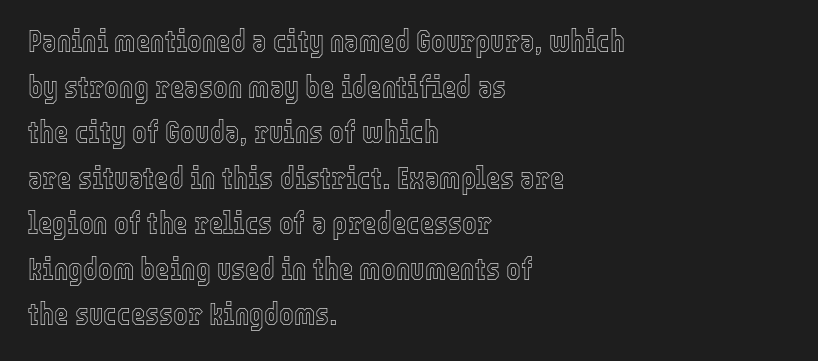
Each word holds together tightly as a unit, with standard inter-letter gaps. Short and long lines alike share a common starting point at left. Check the space under the baseline: it is left empty. Vertical strokes here are truly vertical. The rows are spaced the way most documents space them.
